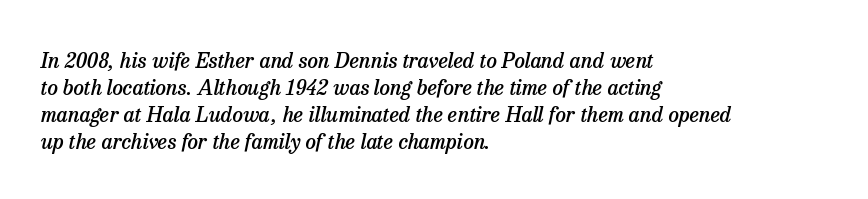
{"italic": "yes", "lean": "right", "slant_degrees": 13, "bold": "semi", "underline": "no", "align": "left", "line_spacing": "normal", "line_spacing_ratio": 1.28, "letter_spacing": "normal", "letter_spacing_em": 0.0, "glyph_px": 21}
